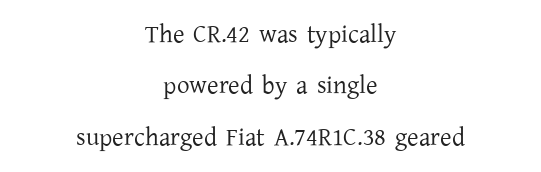
{"italic": "no", "bold": "no", "underline": "no", "align": "center", "line_spacing": "loose", "line_spacing_ratio": 2.06, "letter_spacing": "normal", "letter_spacing_em": 0.0, "glyph_px": 25}
